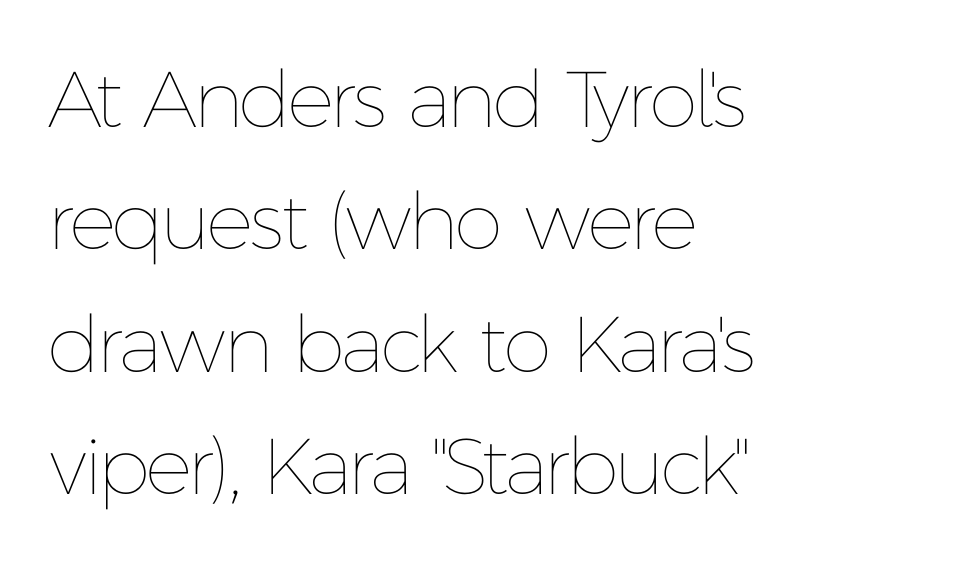
{"italic": "no", "bold": "no", "weight": "thin", "width": "normal", "stroke_contrast": "low", "x_height": "medium", "monospaced": "no", "underline": "no", "align": "left", "line_spacing": "normal", "line_spacing_ratio": 1.55, "letter_spacing": "normal", "letter_spacing_em": 0.0, "glyph_px": 79}
